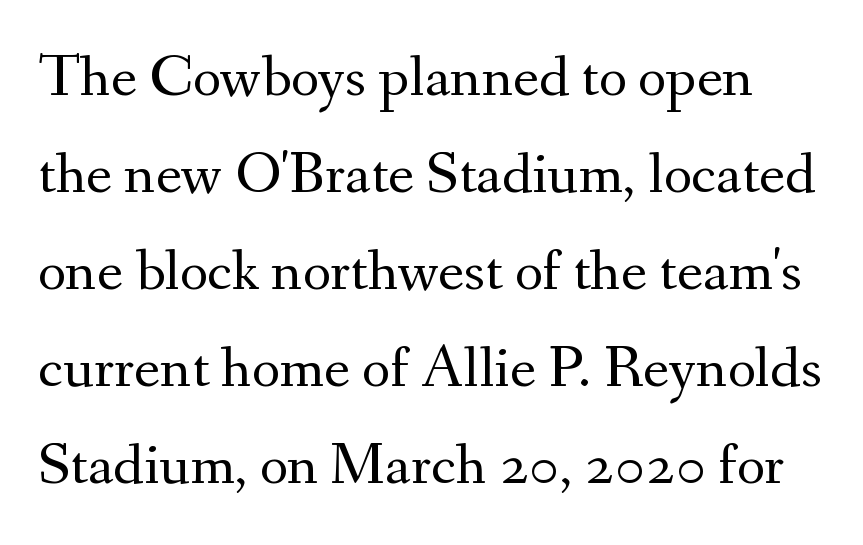
Words appear dense and cohesive because spacing is normal. Think of a printed novel: that variable character pitch is what you see here. The lines sit at an ordinary, default distance from one another. Yep, those are serifs on the letters.
